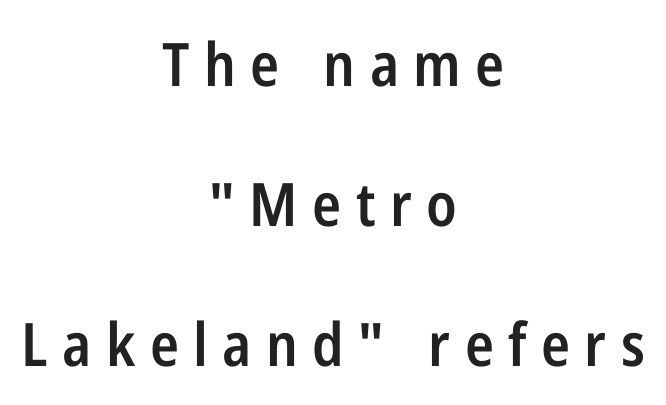
The image shows 60 px semibold, condensed sans-serif type, upright; set centered, loose line spacing (2.33x), unusually wide letter spacing (+0.24 em), not underlined; low stroke contrast and a medium x-height.
